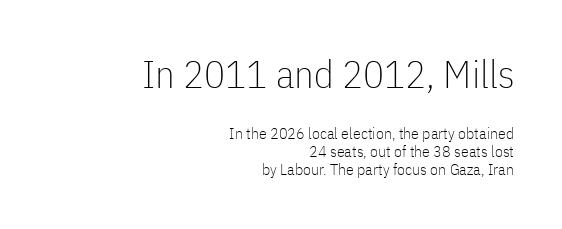
{"serif": "no", "italic": "no", "bold": "no", "weight": "thin", "width": "condensed", "stroke_contrast": "low", "x_height": "medium", "monospaced": "no", "underline": "no", "align": "right", "line_spacing": "tight", "line_spacing_ratio": 1.11, "letter_spacing": "normal", "letter_spacing_em": 0.0, "larger_block": "first", "size_ratio": 2.44, "glyph_px": 39}
